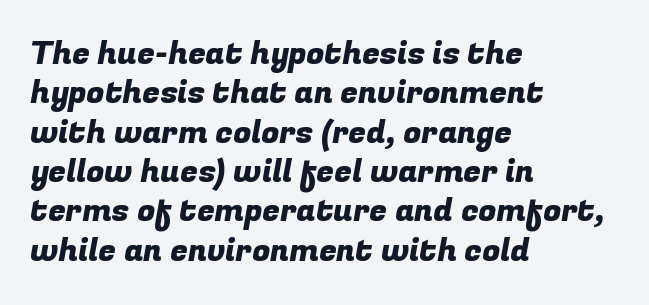
Typographically, this falls in the sans-serif category. The passage is arranged the way most books set body copy — flush left. Think of a printed novel: that variable character pitch is what you see here. You could call the tracking neutral — neither tight nor loose. Check under the words: just untouched page.
